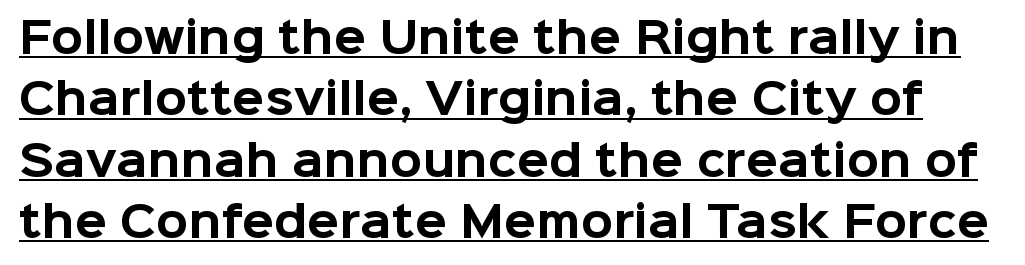
The image shows 42 px bold sans-serif type, upright; set normal line spacing (1.46x), normal letter spacing, underlined; low stroke contrast and a medium x-height.
